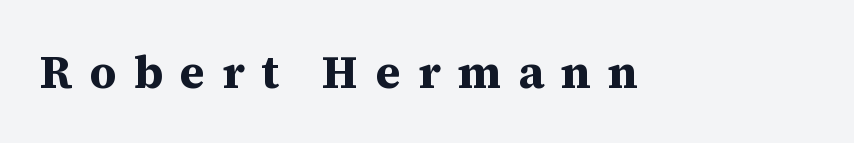
{"serif": "yes", "italic": "no", "bold": "yes", "weight": "bold", "width": "normal", "stroke_contrast": "medium", "x_height": "medium", "monospaced": "no", "underline": "no", "letter_spacing": "wide", "letter_spacing_em": 0.37, "glyph_px": 46}
